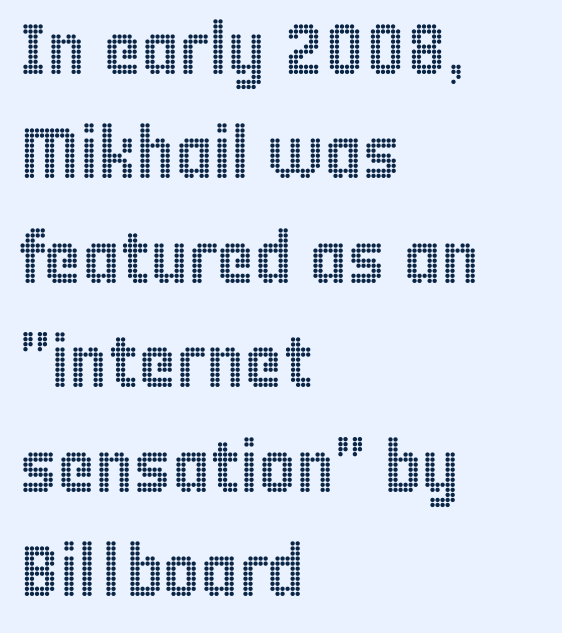
{"italic": "no", "width": "condensed", "x_height": "large", "monospaced": "no", "underline": "no", "align": "left", "line_spacing": "normal", "line_spacing_ratio": 1.45, "letter_spacing": "normal", "letter_spacing_em": 0.0, "glyph_px": 72}
